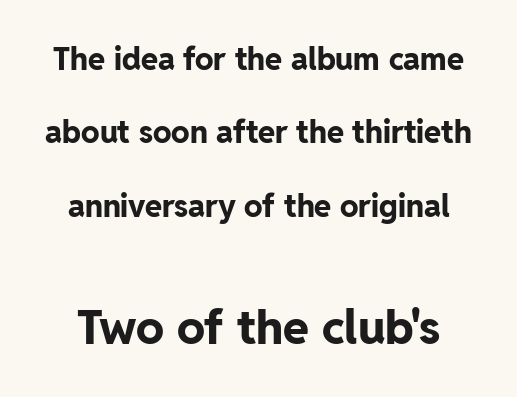
Caption: standard tracking, unaltered. These words are printed bold, with thick strokes throughout. This rendering employs a face without finishing strokes, i.e., a sans-serif. The lower block of text is set noticeably larger than the block above it.
